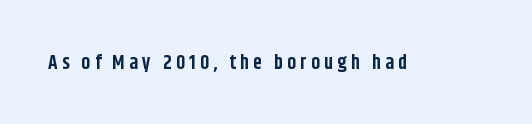
Is the type bold? Yes — the strokes are clearly thick and heavy. Type without underlining. This sample uses an upright cut, with every glyph sitting square on the baseline. The line texture is sparse and dotted thanks to wide tracking.
